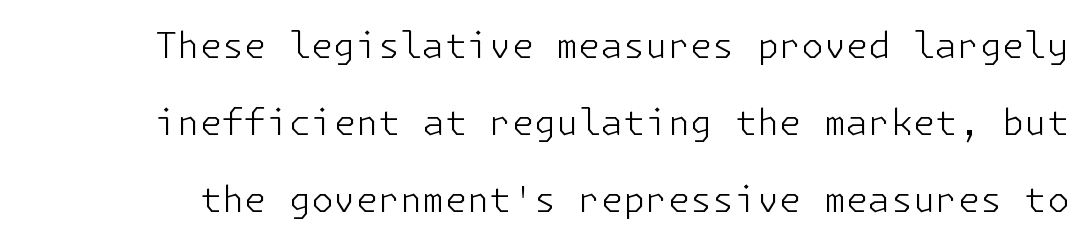
In terms of posture, this sample is upright. Successive baselines arrive slowly, with a big drop between each. Just letters on the line, the space beneath them empty. I'd call this a sans setting — the letters go barefoot. These lines keep a tight, regular rhythm from letter to letter.
